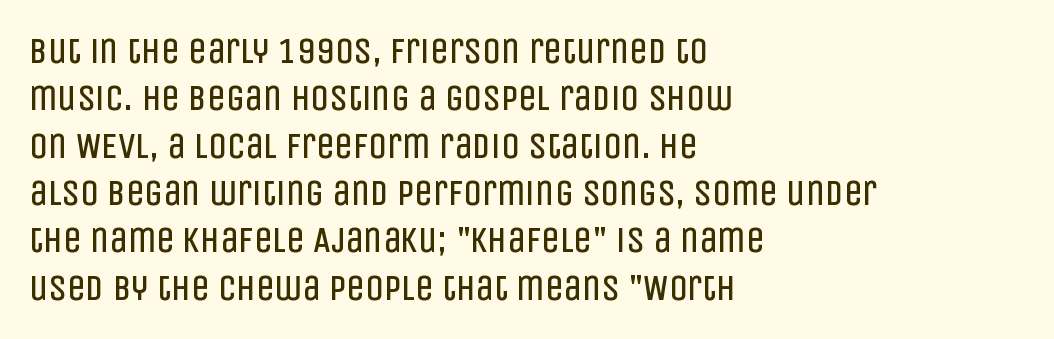
Q: Is the text bold? A: No.
Q: Is the text italic (slanted)? A: No, it is upright.
Q: Is the typeface a serif or a sans-serif typeface? A: Sans-serif.
Q: Is the text underlined? A: No.
Q: How is the paragraph aligned? A: Left-aligned.
Q: Is the spacing between letters normal or unusually wide? A: Normal.
Q: Is the spacing between lines tight, normal or loose? A: Normal.
Q: Width (condensed, normal, or wide)? A: Condensed.
Q: Stroke contrast? A: Low.
Q: x-height? A: Large.
Q: Monospaced? A: No.
